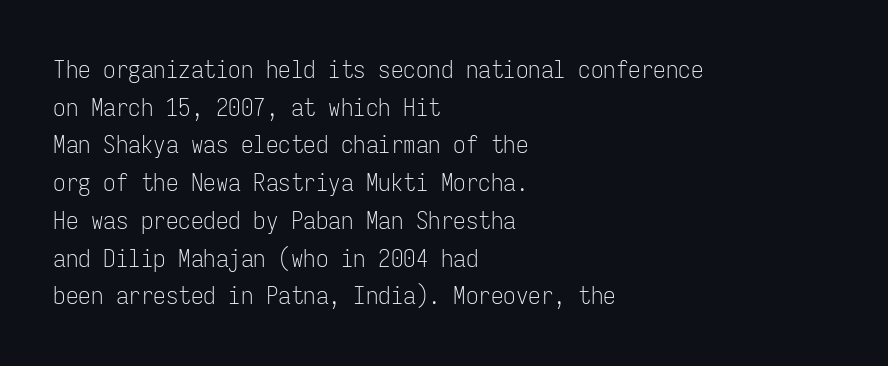
Q: Is the text bold? A: No.
Q: Is the text italic (slanted)? A: No, it is upright.
Q: Is the text underlined? A: No.
Q: How is the paragraph aligned? A: Left-aligned.
Q: Is the spacing between letters normal or unusually wide? A: Normal.
Q: Is the spacing between lines tight, normal or loose? A: Normal.
